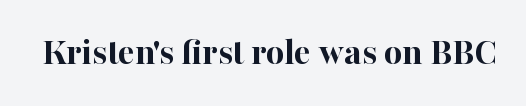
The image shows 39 px bold serif type, upright; set normal letter spacing, not underlined; high stroke contrast and a medium x-height.
